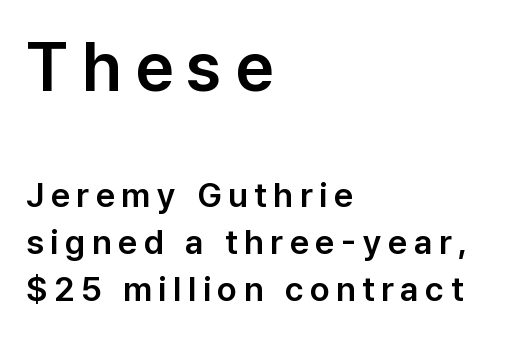
The image shows 68 px sans-serif type, upright; set left-aligned, normal line spacing (1.38x), not underlined; the first (top) block is 2.0x larger; low stroke contrast and a medium x-height.
